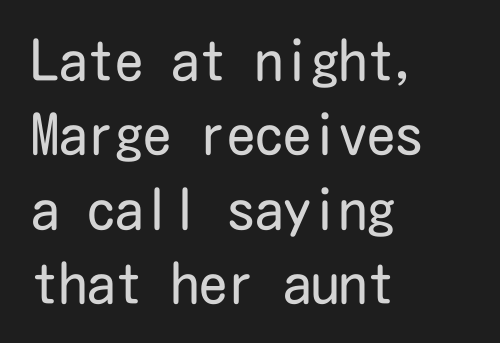
{"serif": "no", "italic": "no", "bold": "no", "weight": "regular", "width": "condensed", "stroke_contrast": "low", "x_height": "medium", "underline": "no", "align": "left", "line_spacing": "normal", "line_spacing_ratio": 1.33, "letter_spacing": "normal", "letter_spacing_em": 0.0, "glyph_px": 56}
